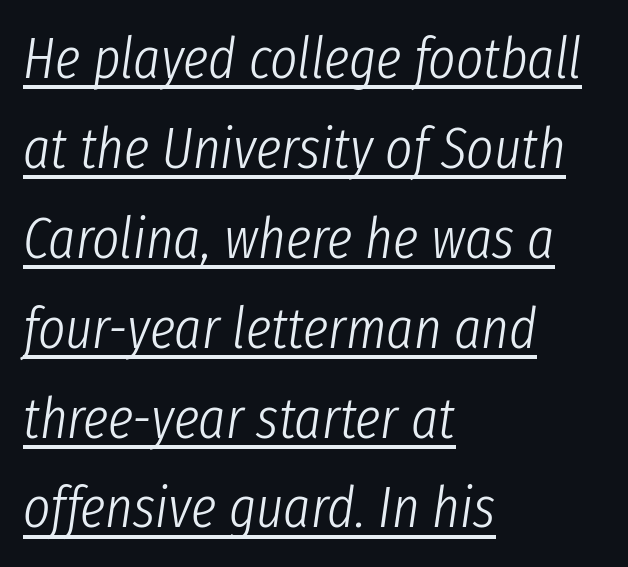
The passage shown is underscored from start to finish. The passage is arranged the way most books set body copy — flush left. The passage shown stacks its lines at a standard gap. Slanted lettering throughout. Is this a fixed-width face? No — the glyphs have proportional, varying widths.
